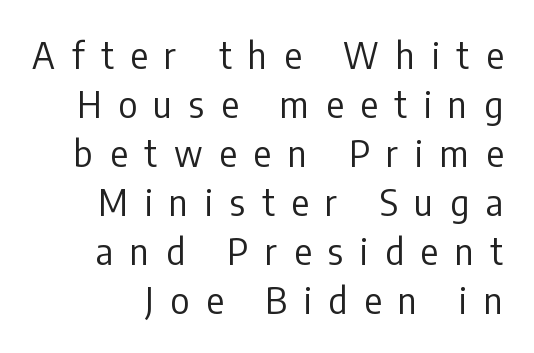
Q: Is the text bold? A: No.
Q: Is the text italic (slanted)? A: No, it is upright.
Q: Is the typeface a serif or a sans-serif typeface? A: Sans-serif.
Q: Is the text underlined? A: No.
Q: Is the spacing between letters normal or unusually wide? A: Unusually wide.
Q: Is the spacing between lines tight, normal or loose? A: Normal.
Q: Width (condensed, normal, or wide)? A: Condensed.
Q: Stroke contrast? A: Low.
Q: x-height? A: Medium.
Q: Monospaced? A: No.
